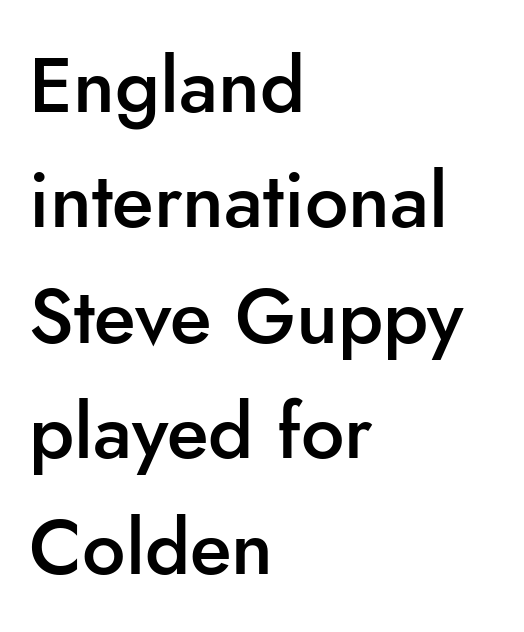
This rendering employs a face without finishing strokes, i.e., a sans-serif. Spacing verdict: proportional, widths tailored to each character. Vertical strokes here are truly vertical. Check the space under the baseline: it is left empty. This is the in-between weight designers call semibold or demi.
